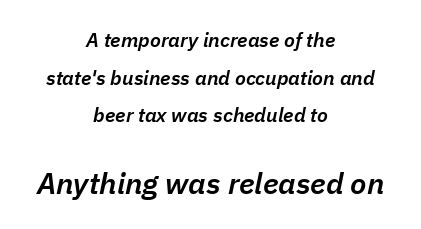
The baseline area is clear. This sample uses plain, unmodified letter spacing. The later block is typeset at a bigger size than the earlier block. The axis of the letterforms is tilted away from vertical.
